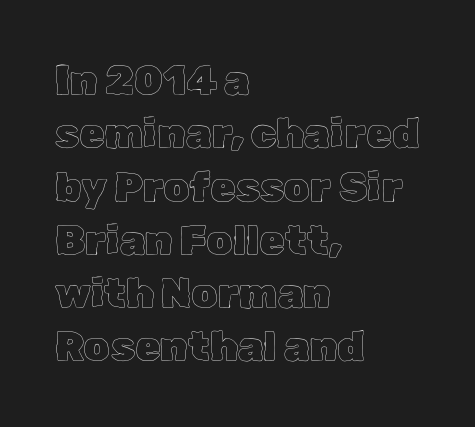
Q: Is the text italic (slanted)? A: No, it is upright.
Q: Is the text underlined? A: No.
Q: How is the paragraph aligned? A: Left-aligned.
Q: Is the spacing between letters normal or unusually wide? A: Normal.
Q: Is the spacing between lines tight, normal or loose? A: Normal.
Q: Width (condensed, normal, or wide)? A: Normal.
Q: x-height? A: Medium.
Q: Monospaced? A: No.
